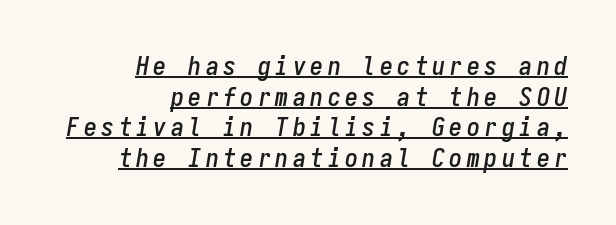
{"italic": "yes", "lean": "right", "slant_degrees": 9, "underline": "yes", "align": "right", "line_spacing_ratio": 1.18, "glyph_px": 26}
